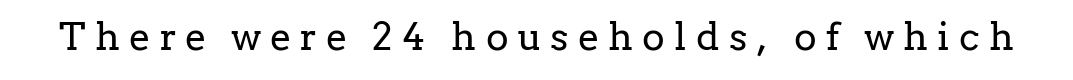
Bare-footed words on every line. These glyphs show unthickened strokes, regular width or finer. A typesetter would mark this as roman, not italic. Unlike a clean sans, this face finishes its strokes with serifs. What stands out about the letter spacing? Its width — letters are far apart. Each letter keeps its own natural width here, so spacing adapts to shape.
